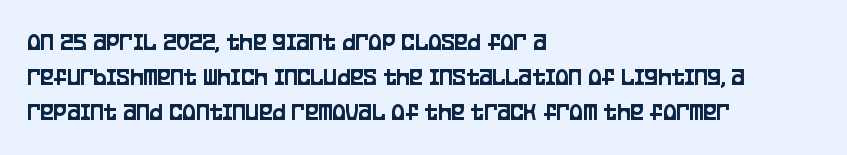
{"italic": "no", "underline": "no", "align": "left", "line_spacing": "normal", "line_spacing_ratio": 1.41, "letter_spacing": "normal", "letter_spacing_em": 0.0, "glyph_px": 25}
